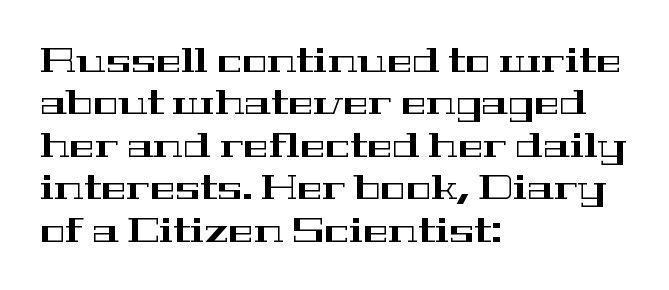
{"serif": "yes", "italic": "no", "width": "wide", "stroke_contrast": "high", "x_height": "medium", "monospaced": "no", "underline": "no", "align": "left", "line_spacing": "normal", "line_spacing_ratio": 1.25, "letter_spacing": "normal", "letter_spacing_em": 0.0, "glyph_px": 34}
